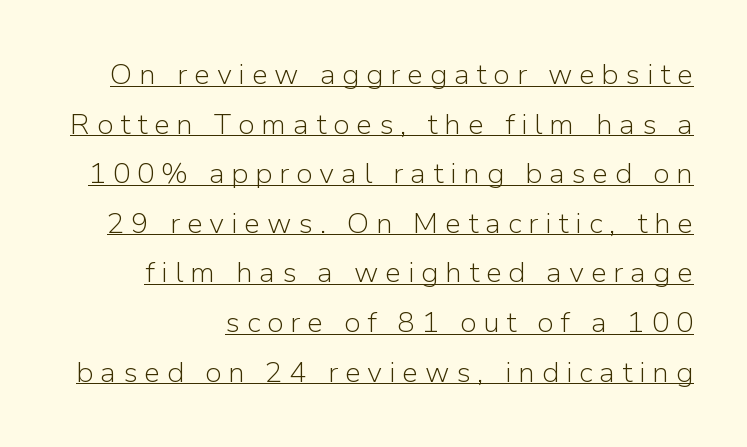
{"serif": "no", "italic": "no", "bold": "no", "weight": "light", "width": "normal", "stroke_contrast": "low", "x_height": "medium", "monospaced": "no", "underline": "yes", "line_spacing_ratio": 1.71, "letter_spacing": "wide", "letter_spacing_em": 0.23, "glyph_px": 29}
